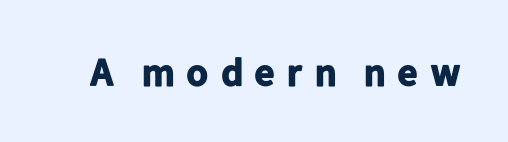
Font category for this specimen: sans-serif. The letters stand upright; this is a roman face. Any mark beneath the type? The region is blank. You could not count columns in this text — the font is proportionally spaced. Loose tracking; the words dissolve into strings of separated letters. The glyphs have the mass of a bold cut.
